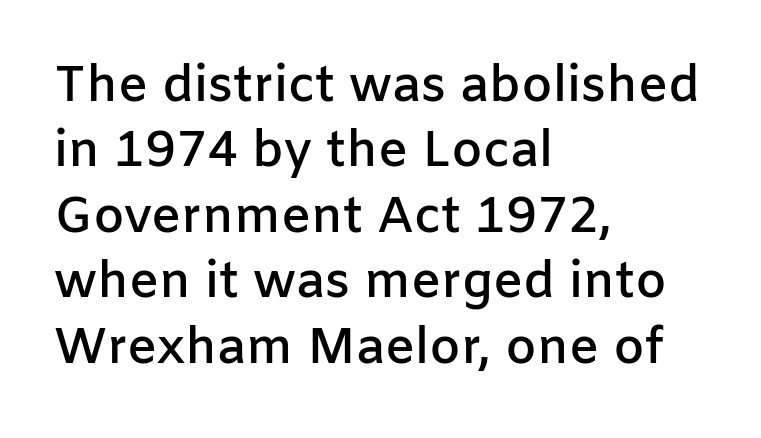
{"serif": "no", "italic": "no", "bold": "semi", "weight": "semibold", "width": "normal", "stroke_contrast": "low", "x_height": "medium", "monospaced": "no", "underline": "no", "align": "left", "line_spacing": "normal", "line_spacing_ratio": 1.31, "letter_spacing": "normal", "letter_spacing_em": 0.0, "glyph_px": 50}
